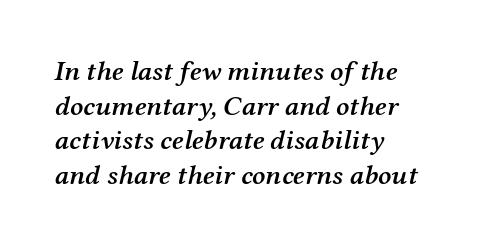
If you drew a line through each stem, it would be angled. Is the block centered? No — it sits flush against the left margin. Firm but not heavy-handed strokes: this text is semibold. How are the letters spaced? Ordinarily, with no added tracking. Varying glyph widths throughout — classic text-font behaviour. Words float on clear page, feet unadorned.
